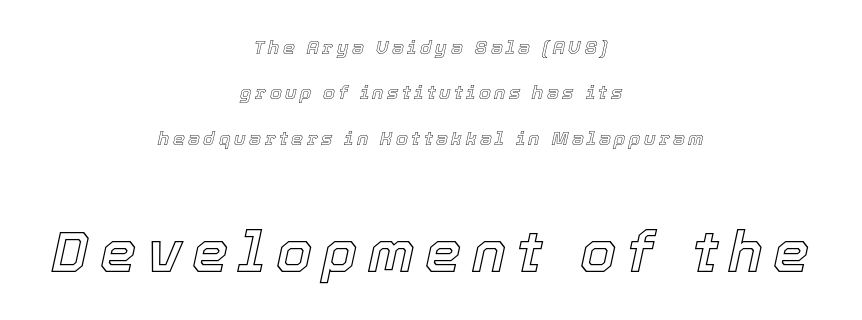
The face used here is proportionally spaced, like ordinary book or web type. Does the lettering tilt? It does — this is italic. Caption: upper text group reduced, lower text group enlarged. Vertically, the passage feels expansive, rows floating well apart. Any mark beneath the type? The region is blank.
